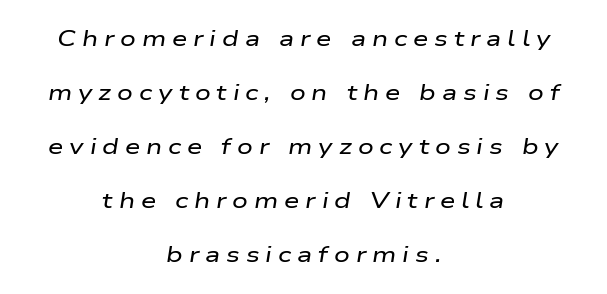
The image shows 22 px text type, italic (leaning right); set centered, loose line spacing (2.46x), unusually wide letter spacing (+0.27 em), not underlined.
